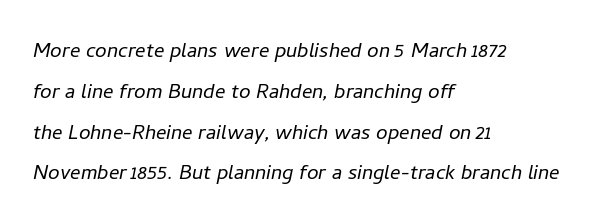
Does extra space separate the letters? No, they use regular spacing. The string is rendered with underlining switched off. The font's italic variant was chosen for this text. Bold? No — there's no thickening of the strokes. Which margin do the lines hug? The left one — the right edge is uneven.
